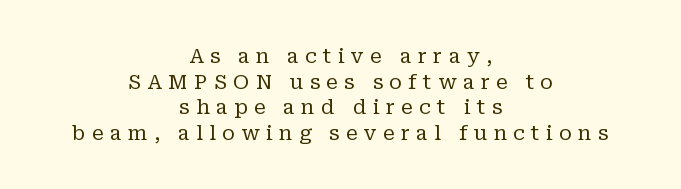
The image shows 20 px text type, upright; set centered, normal line spacing (1.28x), unusually wide letter spacing (+0.32 em), not underlined.
